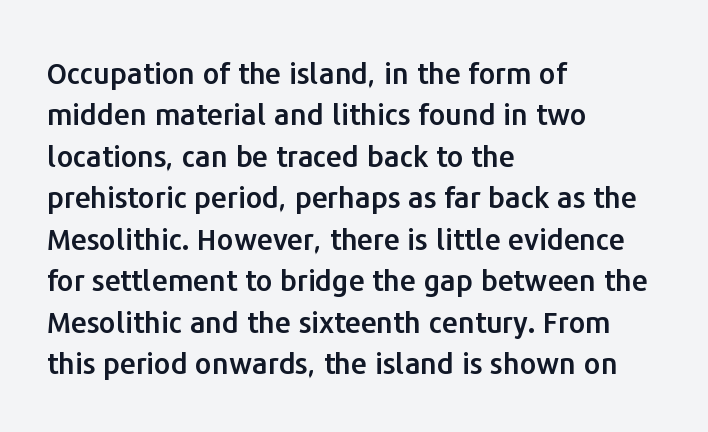
A student would call this left alignment; a typographer would say flush left, rag right. Are there feet on the stems? There aren't — it's a sans. This sample uses plain, unmodified letter spacing. Notice how descenders clear the ascenders below comfortably — that's standard leading. Spacing verdict: proportional, widths tailored to each character.
